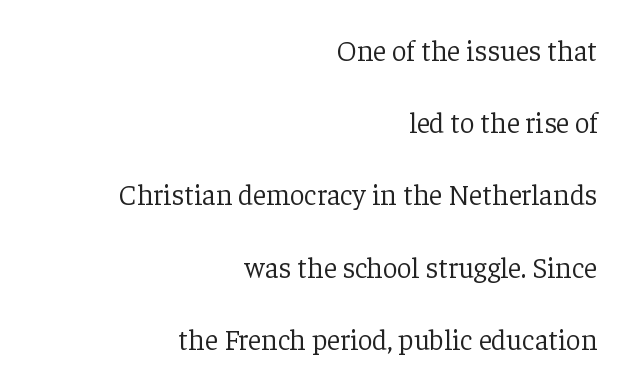
The image shows 29 px light serif type, upright; set right-aligned, loose line spacing (2.49x), normal letter spacing, not underlined; low stroke contrast and a medium x-height.
